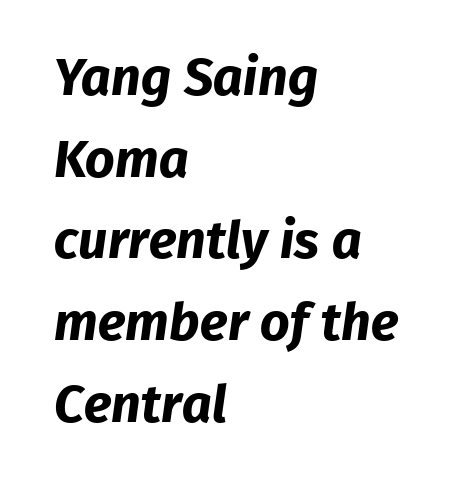
Q: Is the text bold? A: Yes.
Q: Is the typeface a serif or a sans-serif typeface? A: Sans-serif.
Q: Is the text underlined? A: No.
Q: How is the paragraph aligned? A: Left-aligned.
Q: Is the spacing between letters normal or unusually wide? A: Normal.
Q: Is the spacing between lines tight, normal or loose? A: Normal.
Q: Width (condensed, normal, or wide)? A: Normal.
Q: Stroke contrast? A: Low.
Q: x-height? A: Medium.
Q: Monospaced? A: No.
